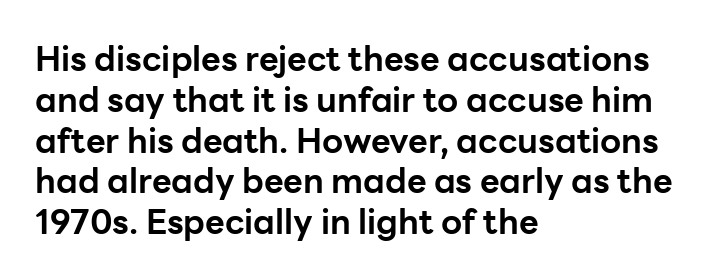
{"serif": "no", "italic": "no", "bold": "yes", "weight": "bold", "width": "normal", "stroke_contrast": "low", "x_height": "medium", "monospaced": "no", "underline": "no", "align": "left", "line_spacing_ratio": 1.2, "letter_spacing": "normal", "letter_spacing_em": 0.0, "glyph_px": 34}
